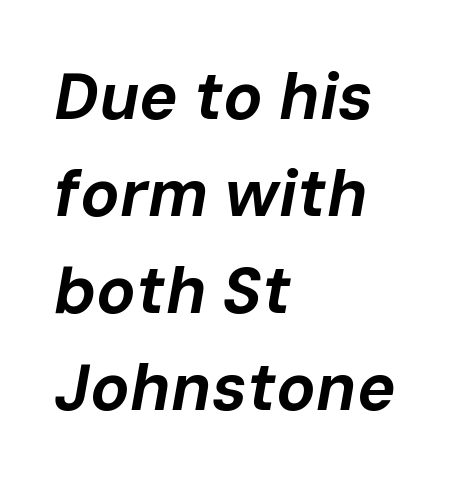
The image shows 65 px bold type, italic (leaning right); set left-aligned, normal line spacing (1.49x), normal letter spacing, not underlined; low stroke contrast and a medium x-height.
